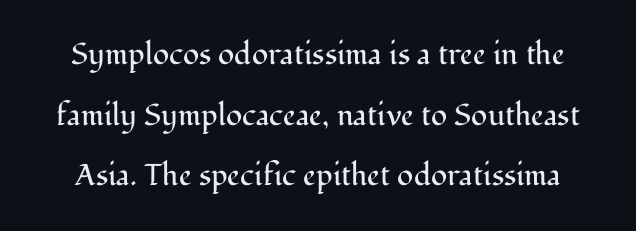
The image shows 30 px regular-weight serif type, upright; set loose line spacing (2.02x), normal letter spacing, not underlined; medium stroke contrast and a medium x-height.
